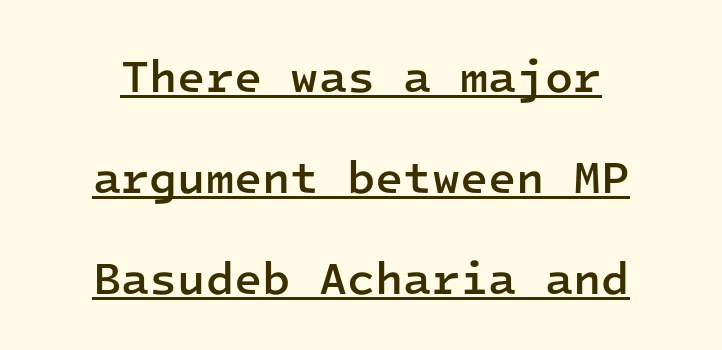
{"serif": "no", "italic": "no", "bold": "semi", "weight": "semibold", "width": "normal", "stroke_contrast": "low", "x_height": "medium", "monospaced": "yes", "underline": "yes", "align": "center", "line_spacing": "loose", "line_spacing_ratio": 2.2, "letter_spacing": "normal", "letter_spacing_em": 0.0, "glyph_px": 46}
